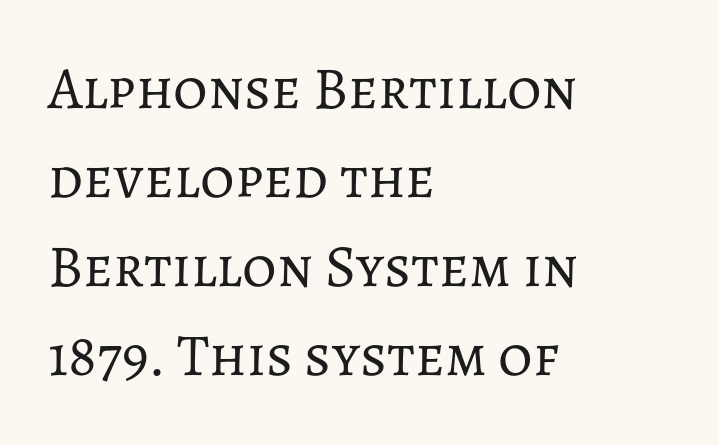
The image shows 59 px regular-weight type, upright; set left-aligned, normal line spacing (1.51x), normal letter spacing, not underlined; low stroke contrast and a medium x-height.
